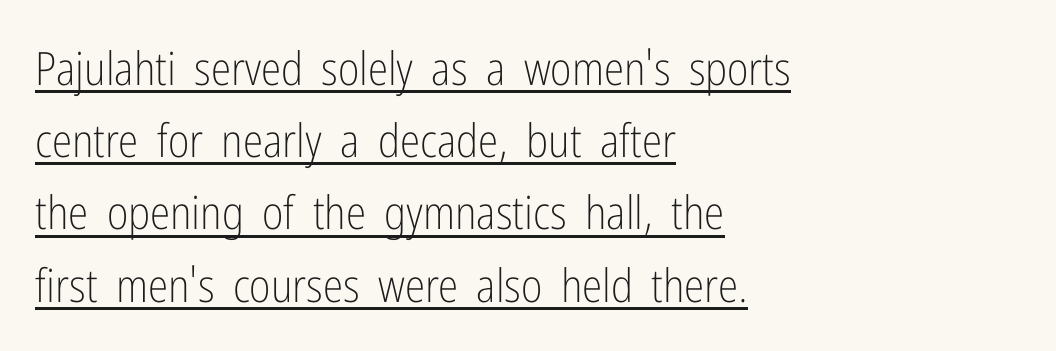
{"serif": "no", "italic": "no", "bold": "no", "weight": "light", "width": "condensed", "stroke_contrast": "low", "x_height": "medium", "monospaced": "no", "underline": "yes", "align": "left", "line_spacing": "normal", "line_spacing_ratio": 1.57, "letter_spacing": "normal", "letter_spacing_em": 0.0, "glyph_px": 46}
